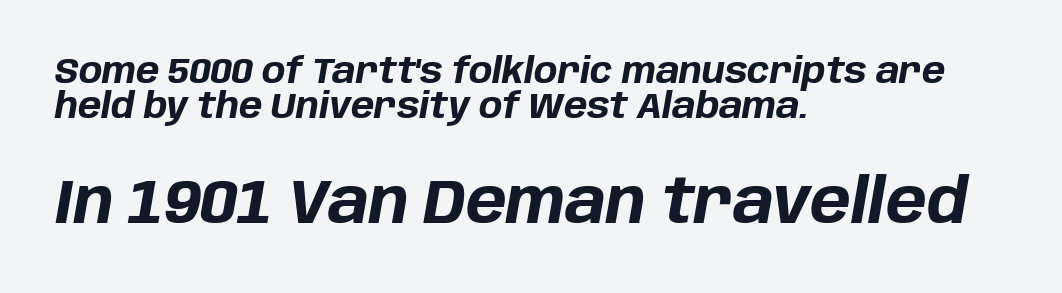
{"italic": "yes", "lean": "right", "slant_degrees": 10, "bold": "yes", "weight": "bold", "width": "normal", "stroke_contrast": "low", "x_height": "large", "monospaced": "no", "underline": "no", "align": "left", "line_spacing": "tight", "line_spacing_ratio": 1.0, "letter_spacing": "normal", "letter_spacing_em": 0.0, "larger_block": "second", "size_ratio": 1.74, "glyph_px": 61}
